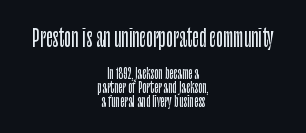
{"italic": "no", "underline": "no", "align": "center", "line_spacing": "tight", "line_spacing_ratio": 0.99, "letter_spacing": "normal", "letter_spacing_em": 0.0, "larger_block": "first", "size_ratio": 1.64, "glyph_px": 23}
